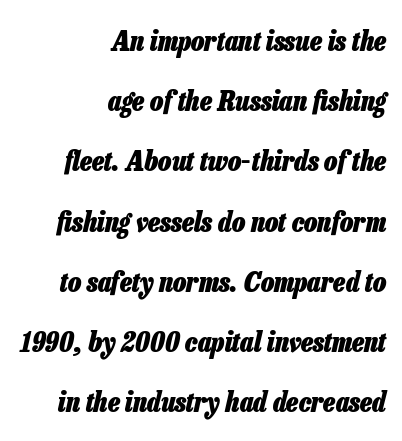
The image shows 28 px heavy, condensed type, italic (leaning right); set right-aligned, loose line spacing (2.15x), normal letter spacing, not underlined; low stroke contrast and a medium x-height.
